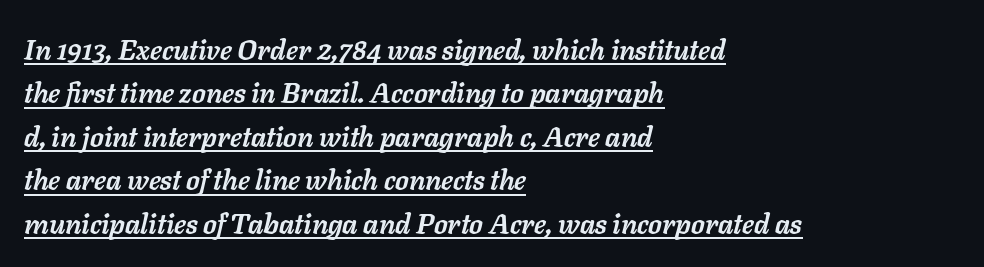
Each letter keeps its own natural width here, so spacing adapts to shape. Each word holds together tightly as a unit, with standard inter-letter gaps. The face used here appears with an underline applied. Leading: standard.
